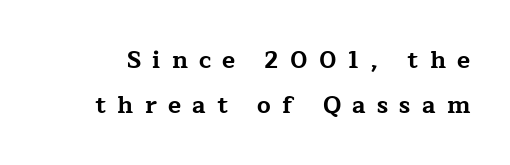
The image shows 24 px bold type, upright; set line spacing 1.87x, unusually wide letter spacing (+0.47 em), not underlined.
